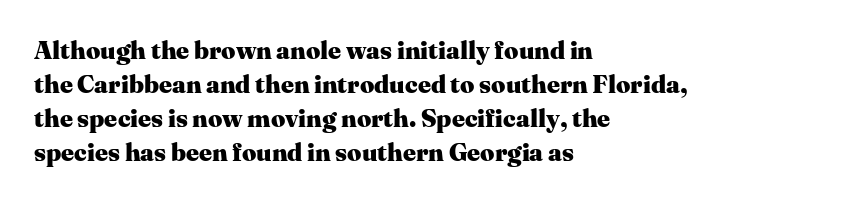
{"italic": "no", "bold": "yes", "underline": "no", "align": "left", "line_spacing": "normal", "line_spacing_ratio": 1.36, "letter_spacing": "normal", "letter_spacing_em": 0.0, "glyph_px": 25}
